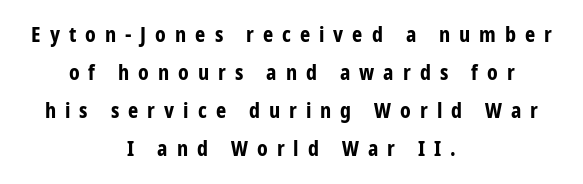
The image shows 20 px bold type, upright; set centered, loose line spacing (1.9x), unusually wide letter spacing (+0.45 em), not underlined.
